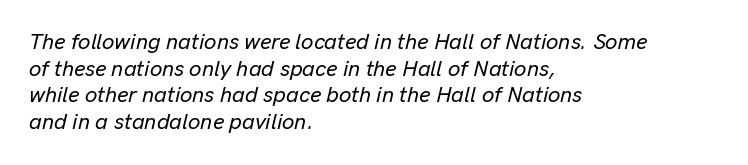
The image shows 22 px text type, italic (leaning right); set left-aligned, line spacing 1.21x, normal letter spacing, not underlined.
